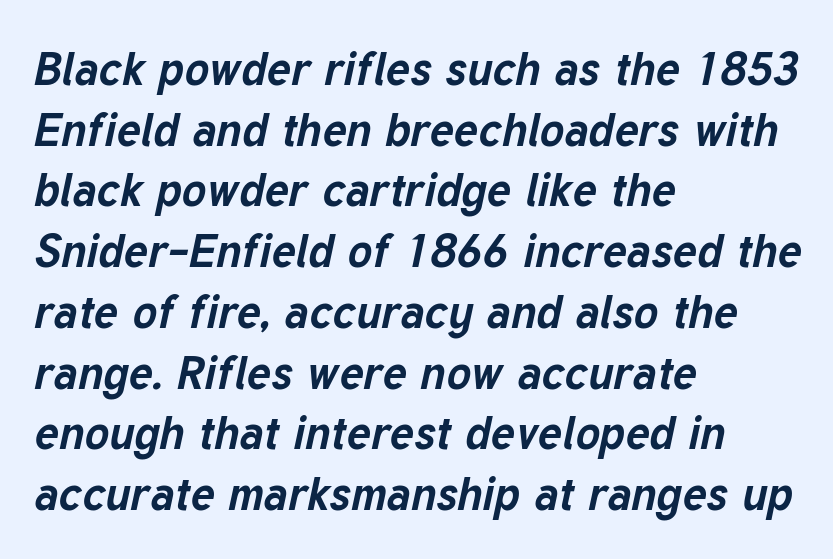
The image shows 46 px bold type, italic (leaning right); set left-aligned, normal line spacing (1.32x), normal letter spacing, not underlined; low stroke contrast and a medium x-height.
